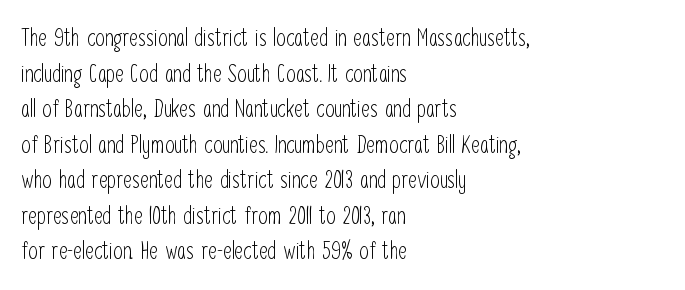
The image shows 24 px text type, upright; set left-aligned, normal line spacing (1.48x), normal letter spacing, not underlined.
